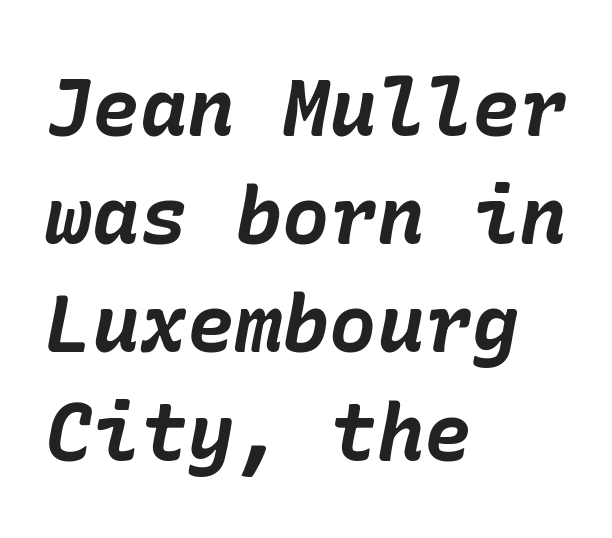
The image shows 79 px bold type, italic (leaning right); set left-aligned, normal line spacing (1.37x), normal letter spacing, not underlined; low stroke contrast and a medium x-height.
